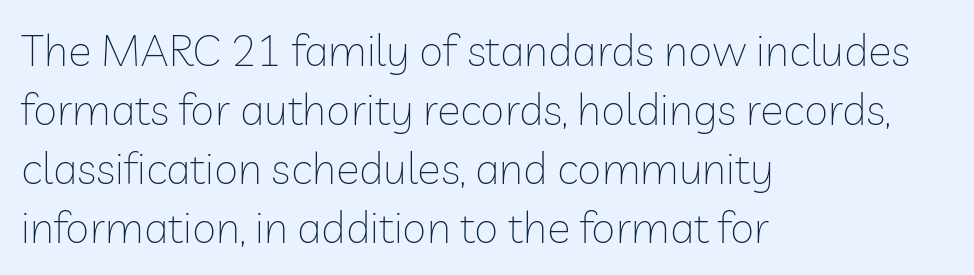
Between one letter and the next there's only the usual sliver of space. You can tell it's not italic because the verticals are truly vertical. The face used here is a sans, in the tradition of grotesques and geometrics. A student would call this left alignment; a typographer would say flush left, rag right.
